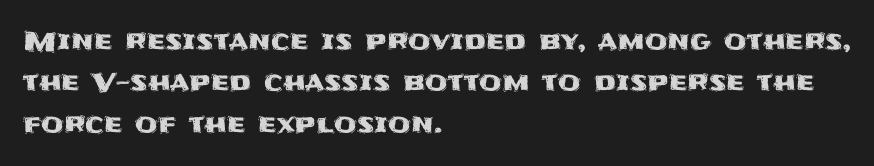
Q: Is the text italic (slanted)? A: No, it is upright.
Q: Is the text underlined? A: No.
Q: How is the paragraph aligned? A: Left-aligned.
Q: Is the spacing between letters normal or unusually wide? A: Normal.
Q: Is the spacing between lines tight, normal or loose? A: Normal.
